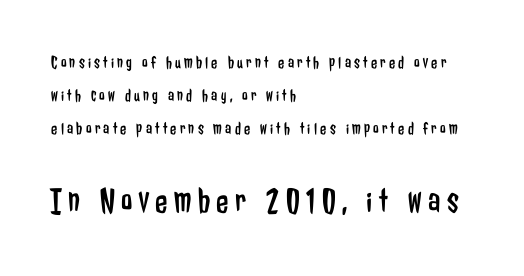
Q: Is the text bold? A: No.
Q: Is the text italic (slanted)? A: No, it is upright.
Q: Is the typeface a serif or a sans-serif typeface? A: Sans-serif.
Q: Is the text underlined? A: No.
Q: How is the paragraph aligned? A: Left-aligned.
Q: Which block of text is set in a larger size, the first (top) or the second (bottom)? A: The second (bottom) one.
Q: Width (condensed, normal, or wide)? A: Condensed.
Q: Stroke contrast? A: Low.
Q: x-height? A: Medium.
Q: Monospaced? A: No.
